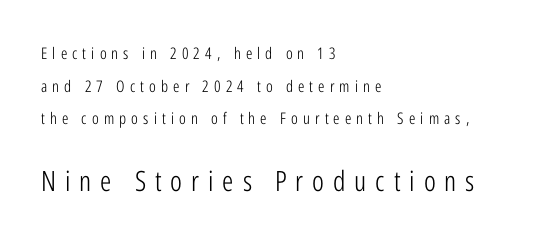
The image shows 28 px light, condensed sans-serif type, upright; set left-aligned, loose line spacing (2.04x), unusually wide letter spacing (+0.32 em), not underlined; the second (bottom) block is 1.75x larger; low stroke contrast and a medium x-height.
